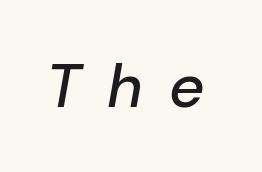
The image shows 61 px text type, italic (leaning right); set unusually wide letter spacing (+0.43 em), not underlined; low stroke contrast and a medium x-height.
